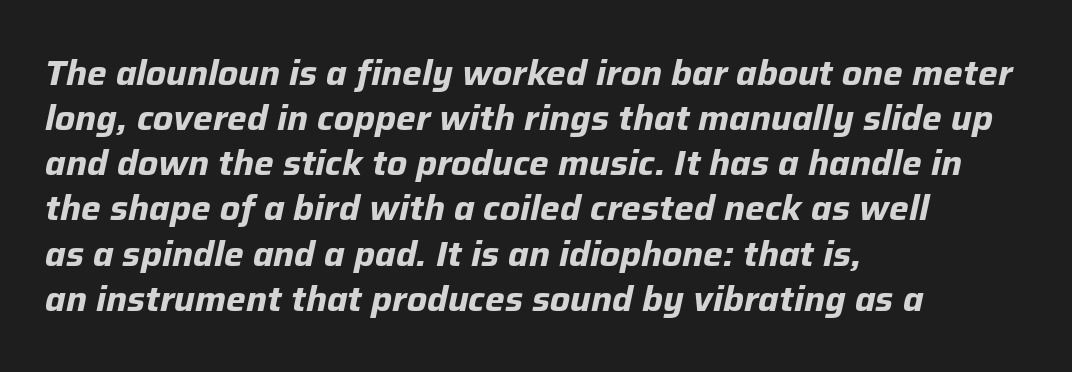
Q: Is the text bold? A: Yes.
Q: Is the text italic (slanted)? A: Yes, it leans right by about 12 degrees.
Q: Is the text underlined? A: No.
Q: How is the paragraph aligned? A: Left-aligned.
Q: Is the spacing between letters normal or unusually wide? A: Normal.
Q: Is the spacing between lines tight, normal or loose? A: Normal.
Q: Width (condensed, normal, or wide)? A: Normal.
Q: Stroke contrast? A: Low.
Q: x-height? A: Medium.
Q: Monospaced? A: No.
